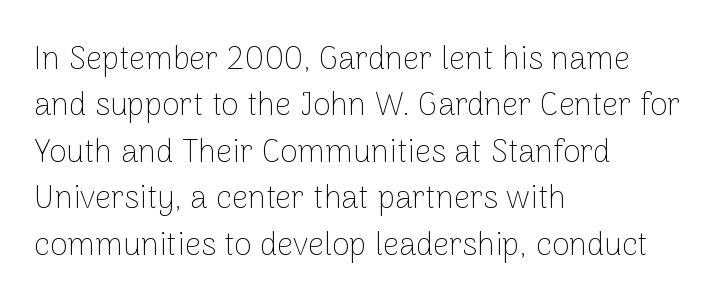
{"serif": "no", "italic": "no", "bold": "no", "weight": "thin", "width": "normal", "stroke_contrast": "low", "x_height": "medium", "monospaced": "no", "underline": "no", "align": "left", "line_spacing": "normal", "line_spacing_ratio": 1.45, "letter_spacing": "normal", "letter_spacing_em": 0.0, "glyph_px": 32}
